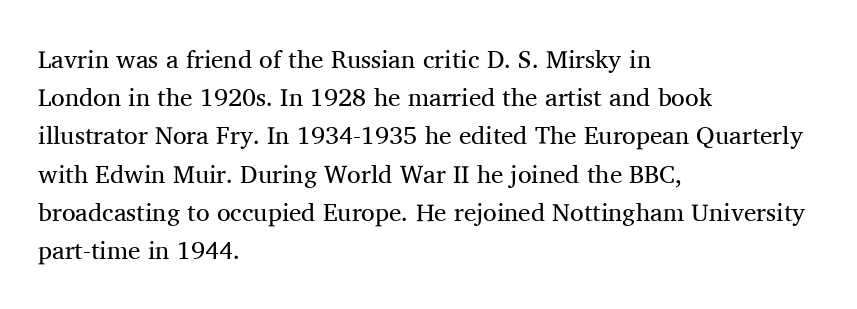
{"italic": "no", "bold": "no", "underline": "no", "align": "left", "line_spacing": "normal", "line_spacing_ratio": 1.53, "letter_spacing": "normal", "letter_spacing_em": 0.0, "glyph_px": 25}
